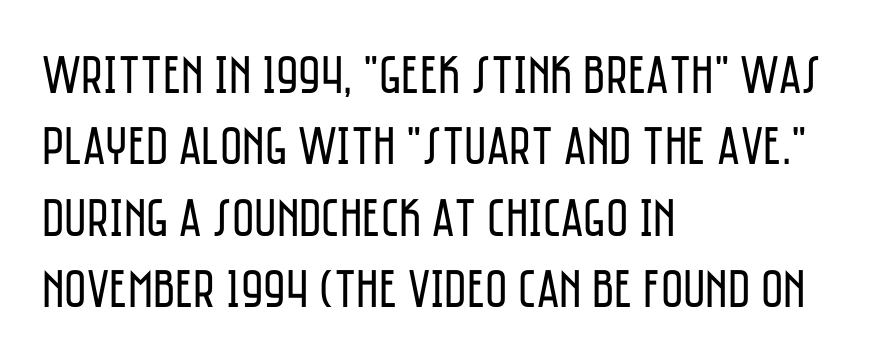
Q: Is the text bold? A: No.
Q: Is the text italic (slanted)? A: No, it is upright.
Q: Is the typeface a serif or a sans-serif typeface? A: Sans-serif.
Q: Is the text underlined? A: No.
Q: How is the paragraph aligned? A: Left-aligned.
Q: Is the spacing between letters normal or unusually wide? A: Normal.
Q: Is the spacing between lines tight, normal or loose? A: Normal.
Q: Width (condensed, normal, or wide)? A: Condensed.
Q: Stroke contrast? A: Low.
Q: x-height? A: Large.
Q: Monospaced? A: No.
